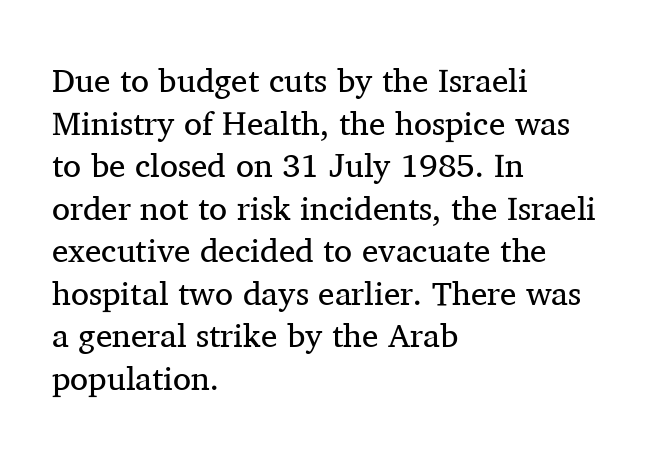
{"serif": "yes", "italic": "no", "bold": "no", "weight": "regular", "width": "normal", "stroke_contrast": "medium", "x_height": "medium", "monospaced": "no", "underline": "no", "align": "left", "line_spacing": "normal", "line_spacing_ratio": 1.29, "letter_spacing": "normal", "letter_spacing_em": 0.0, "glyph_px": 33}
